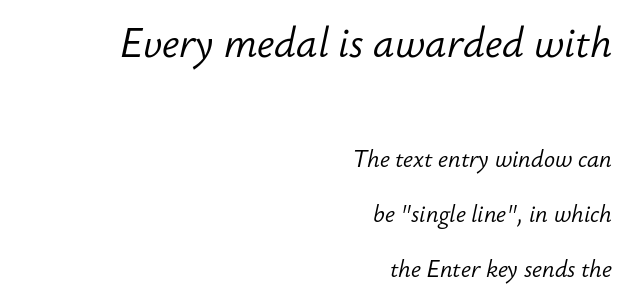
The font's italic variant was chosen for this text. Interline gaps are noticeably wide in this sample. The zone under the glyphs is completely vacant. Does the copy run flush right? Yes — the right margin is perfectly even. Spacing verdict: proportional, widths tailored to each character. Typesetter's note — upper block bumped up in size, lower block left smaller.
